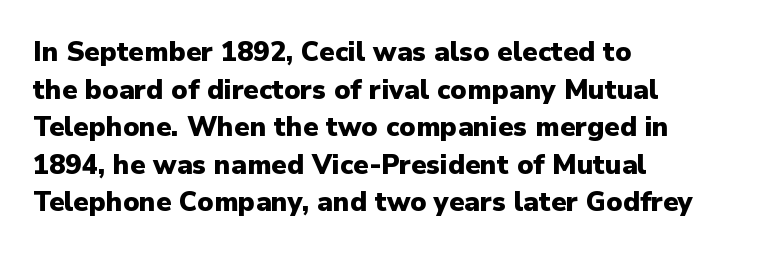
The image shows 27 px bold type, upright; set left-aligned, normal line spacing (1.39x), normal letter spacing, not underlined.
